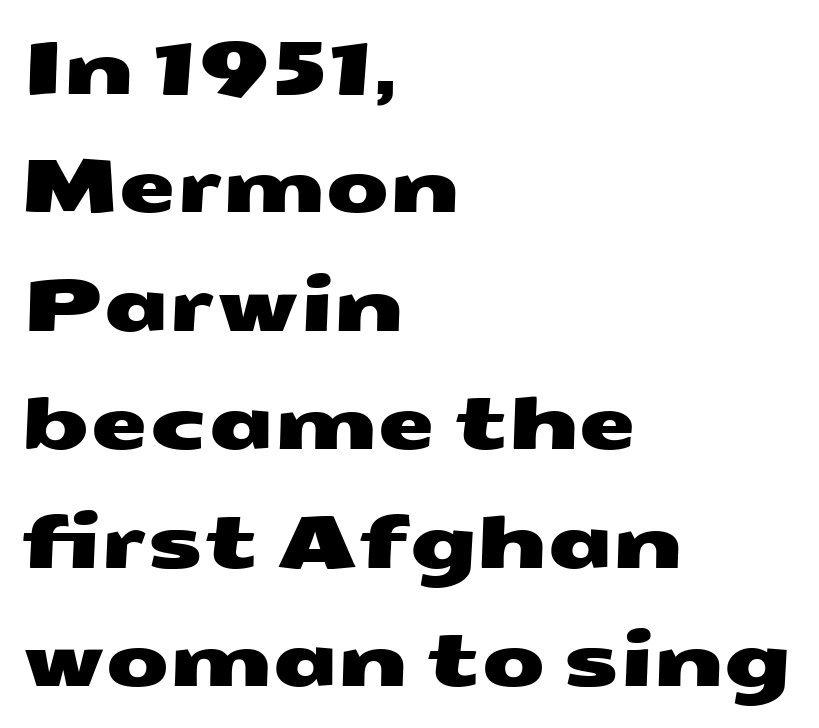
The image shows 74 px wide sans-serif type; set left-aligned, normal line spacing (1.6x), normal letter spacing, not underlined; medium stroke contrast and a medium x-height.
